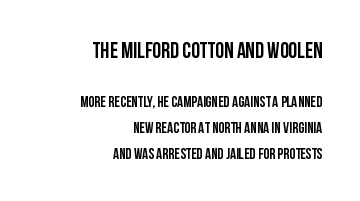
A student would call this right alignment; a typographer would say flush right, rag left. The line texture is even and compact thanks to regular tracking. The typography opts for an upright posture over an oblique one. The initial chunk of copy outweighs the following chunk in type size. A bare baseline throughout the passage.
